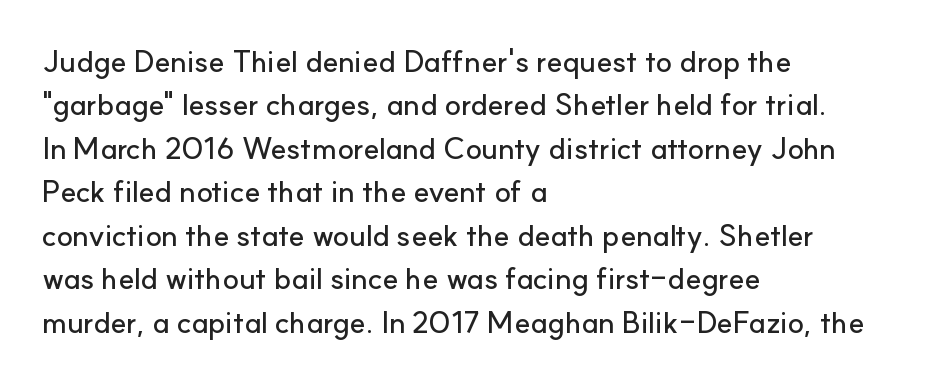
{"serif": "no", "italic": "no", "width": "normal", "stroke_contrast": "low", "x_height": "small", "monospaced": "no", "underline": "no", "align": "left", "line_spacing": "normal", "line_spacing_ratio": 1.45, "letter_spacing": "normal", "letter_spacing_em": 0.0, "glyph_px": 30}
